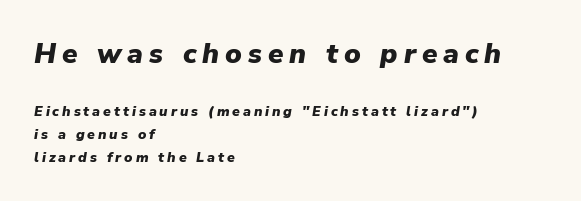
{"italic": "yes", "lean": "right", "slant_degrees": 9, "bold": "yes", "weight": "heavy", "width": "normal", "stroke_contrast": "low", "x_height": "medium", "monospaced": "no", "underline": "no", "align": "left", "line_spacing": "normal", "line_spacing_ratio": 1.61, "letter_spacing": "wide", "letter_spacing_em": 0.21, "larger_block": "first", "size_ratio": 2.0, "glyph_px": 28}
